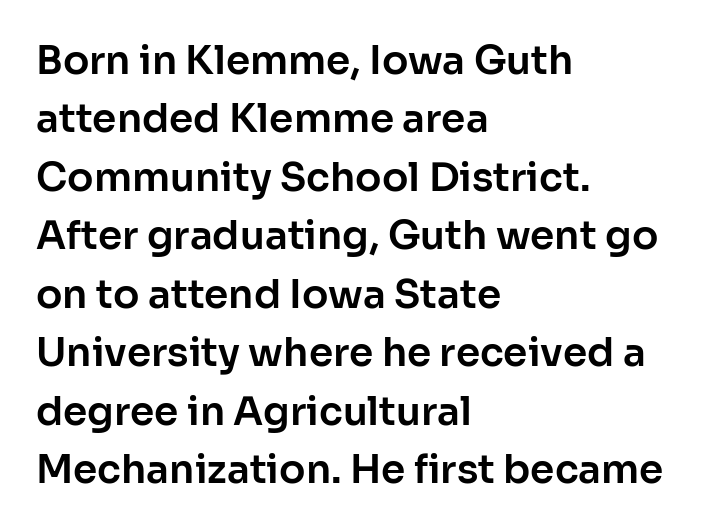
Q: Is the text italic (slanted)? A: No, it is upright.
Q: Is the typeface a serif or a sans-serif typeface? A: Sans-serif.
Q: Is the text underlined? A: No.
Q: How is the paragraph aligned? A: Left-aligned.
Q: Is the spacing between letters normal or unusually wide? A: Normal.
Q: Is the spacing between lines tight, normal or loose? A: Normal.
Q: Width (condensed, normal, or wide)? A: Normal.
Q: Stroke contrast? A: Low.
Q: x-height? A: Medium.
Q: Monospaced? A: No.
